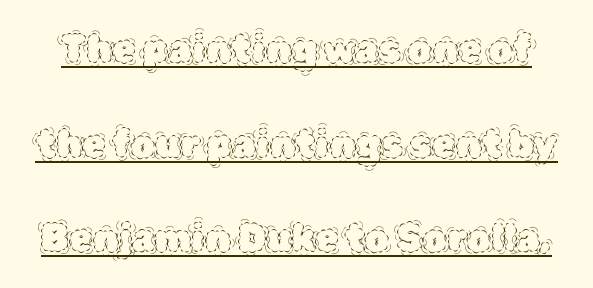
Honestly, the underline is the first thing you notice here. Vertically, the passage feels expansive, rows floating well apart. Varying glyph widths throughout — classic text-font behaviour. On a weight scale, this lands at 450 or below. Default kerning and tracking; the words read as compact shapes.
